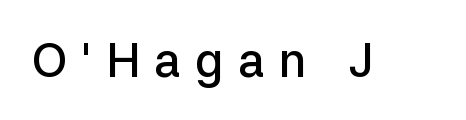
{"serif": "no", "italic": "no", "bold": "semi", "weight": "semibold", "width": "normal", "stroke_contrast": "low", "x_height": "medium", "monospaced": "no", "underline": "no", "letter_spacing": "wide", "letter_spacing_em": 0.3, "glyph_px": 47}
